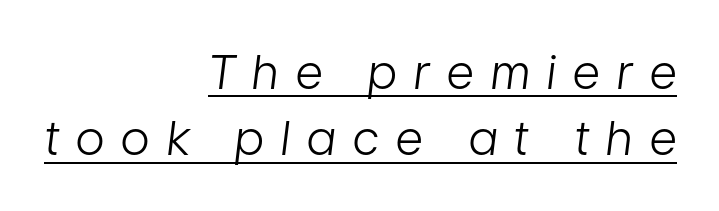
{"italic": "yes", "lean": "right", "slant_degrees": 7, "bold": "no", "weight": "light", "width": "condensed", "stroke_contrast": "low", "x_height": "medium", "monospaced": "no", "underline": "yes", "align": "right", "line_spacing": "normal", "line_spacing_ratio": 1.41, "letter_spacing": "wide", "letter_spacing_em": 0.37, "glyph_px": 47}
